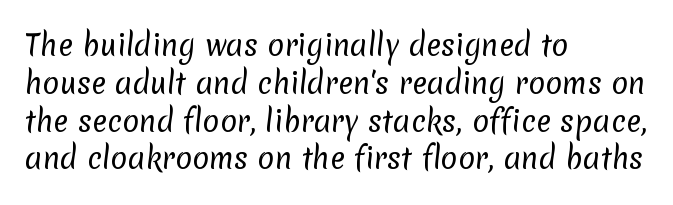
The image shows 28 px regular-weight sans-serif type; set left-aligned, normal line spacing (1.35x), normal letter spacing, not underlined; low stroke contrast and a medium x-height.
